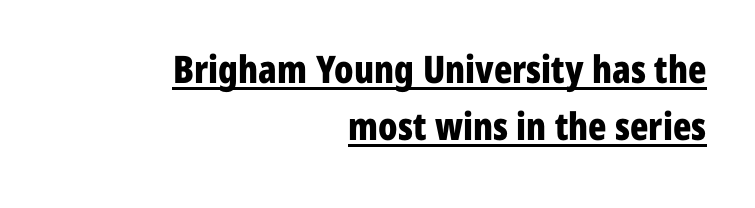
Q: Is the text bold? A: Yes.
Q: Is the text italic (slanted)? A: No, it is upright.
Q: Is the typeface a serif or a sans-serif typeface? A: Sans-serif.
Q: Is the text underlined? A: Yes.
Q: How is the paragraph aligned? A: Right-aligned.
Q: Is the spacing between letters normal or unusually wide? A: Normal.
Q: Is the spacing between lines tight, normal or loose? A: Normal.
Q: Width (condensed, normal, or wide)? A: Condensed.
Q: Stroke contrast? A: Low.
Q: x-height? A: Medium.
Q: Monospaced? A: No.
